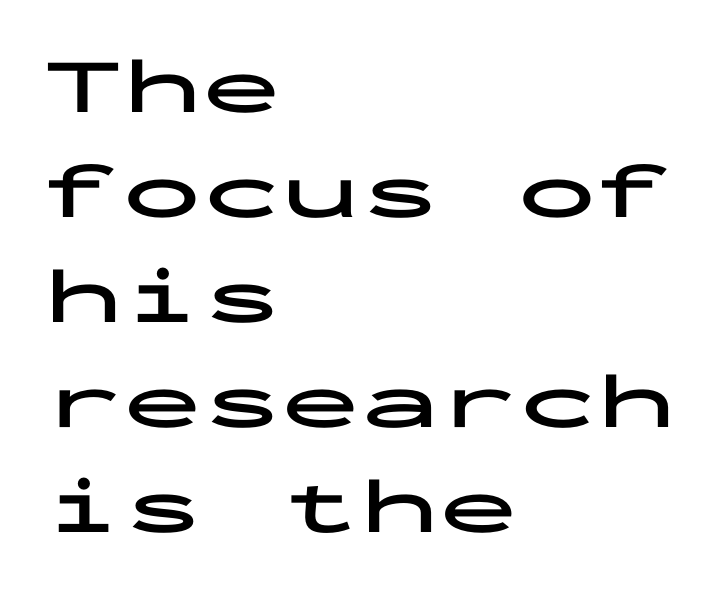
{"serif": "no", "italic": "no", "bold": "yes", "weight": "bold", "width": "wide", "stroke_contrast": "low", "x_height": "medium", "monospaced": "yes", "underline": "no", "align": "left", "line_spacing": "normal", "line_spacing_ratio": 1.33, "letter_spacing": "normal", "letter_spacing_em": 0.0, "glyph_px": 79}
